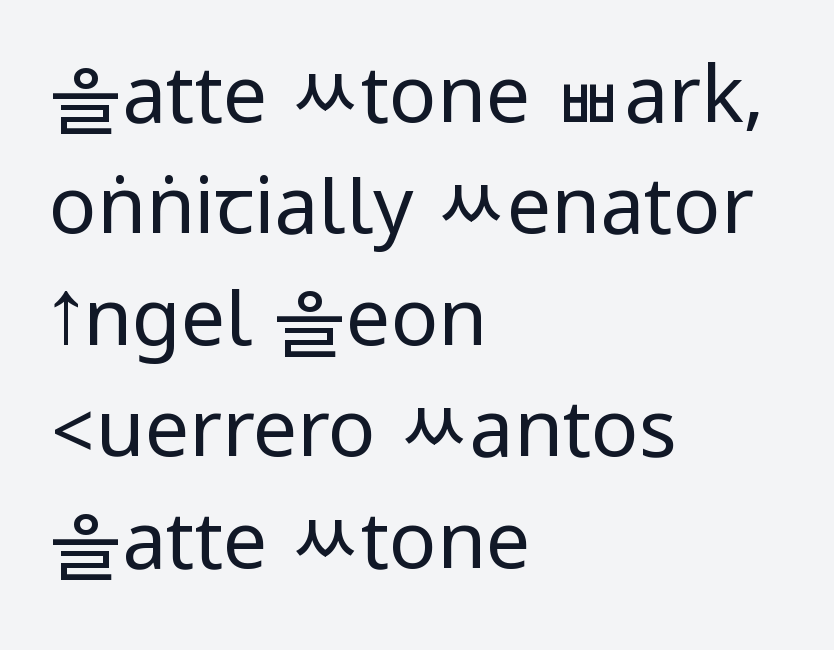
{"serif": "no", "italic": "no", "bold": "no", "weight": "regular", "width": "condensed", "stroke_contrast": "low", "underline": "no", "align": "left", "line_spacing": "normal", "line_spacing_ratio": 1.41, "letter_spacing": "normal", "letter_spacing_em": 0.0, "glyph_px": 79}
